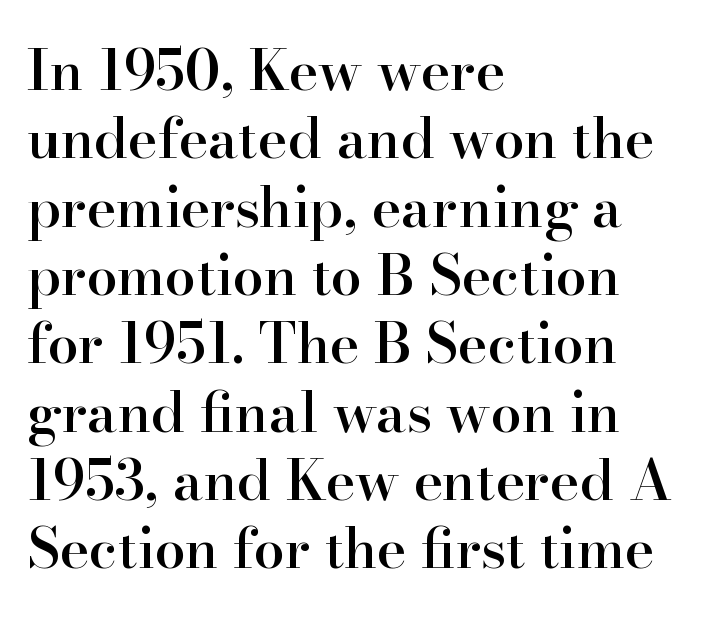
The image shows 56 px semibold serif type, upright; set left-aligned, line spacing 1.22x, normal letter spacing, not underlined; high stroke contrast and a small x-height.
